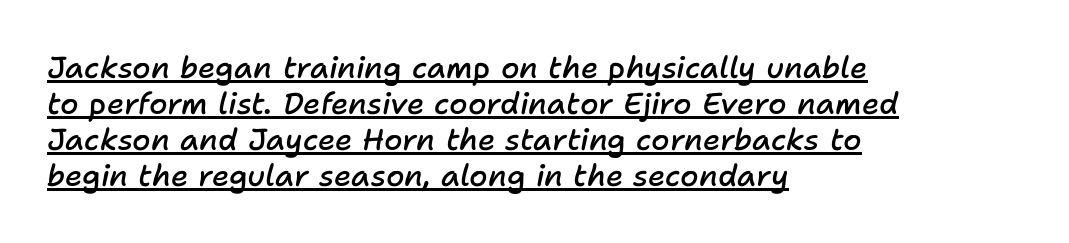
The image shows 30 px semibold type, italic (leaning right); set left-aligned, line spacing 1.2x, normal letter spacing, underlined; low stroke contrast and a medium x-height.
